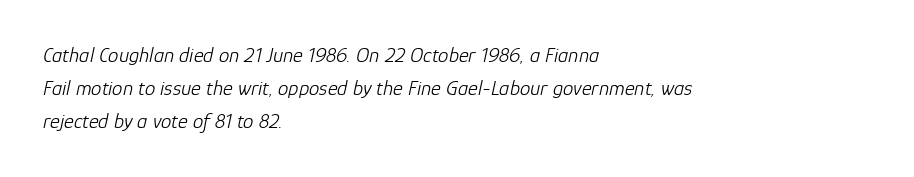
The image shows 21 px text type, italic (leaning right); set left-aligned, normal line spacing (1.58x), normal letter spacing, not underlined.
